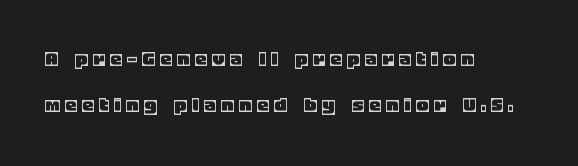
Someone cranked the tracking dial way up on this one. This rendering features lettering with no underline. The letters stand upright; this is a roman face. The rendering anchors every line to the left-hand side. Leading: increased.
